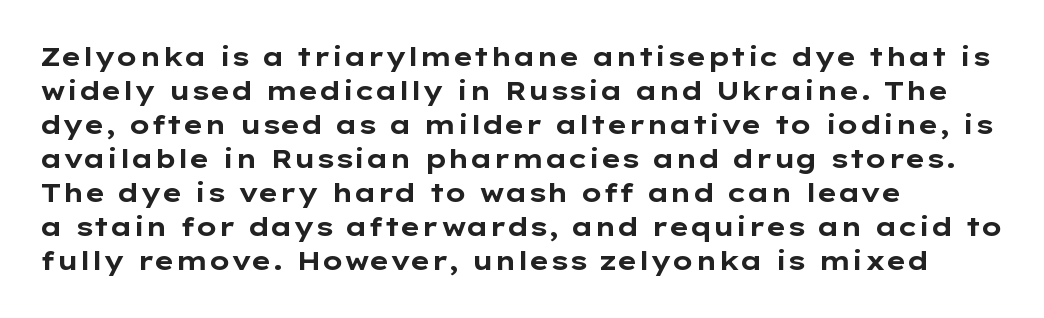
The image shows 26 px bold type, upright; set left-aligned, normal line spacing (1.31x), normal letter spacing, not underlined.
